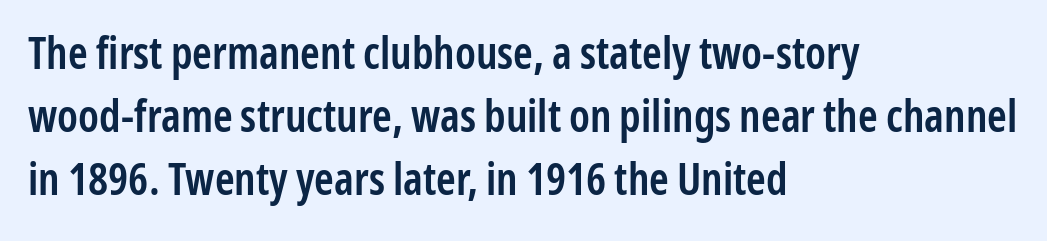
The image shows 44 px semibold, condensed sans-serif type, upright; set left-aligned, normal line spacing (1.43x), normal letter spacing, not underlined; low stroke contrast and a medium x-height.
